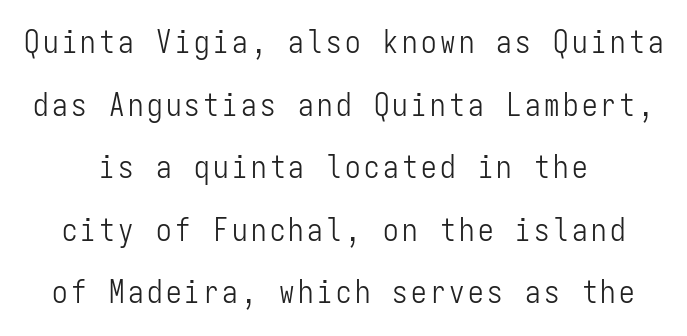
Q: Is the text bold? A: No.
Q: Is the text italic (slanted)? A: No, it is upright.
Q: Is the typeface a serif or a sans-serif typeface? A: Sans-serif.
Q: Is the text underlined? A: No.
Q: How is the paragraph aligned? A: Centered.
Q: Is the spacing between lines tight, normal or loose? A: Loose.
Q: Width (condensed, normal, or wide)? A: Condensed.
Q: Stroke contrast? A: Low.
Q: x-height? A: Medium.
Q: Monospaced? A: Yes.
